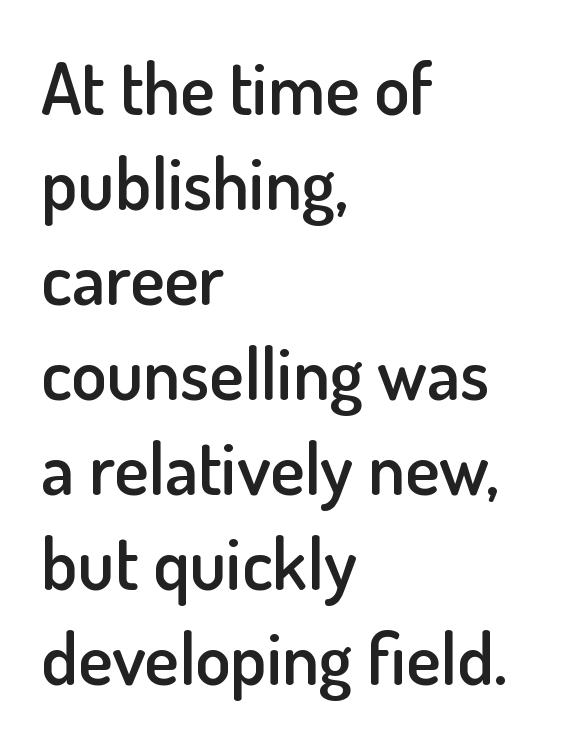
Q: Is the text bold? A: Semi-bold.
Q: Is the text italic (slanted)? A: No, it is upright.
Q: Is the typeface a serif or a sans-serif typeface? A: Sans-serif.
Q: Is the text underlined? A: No.
Q: How is the paragraph aligned? A: Left-aligned.
Q: Is the spacing between letters normal or unusually wide? A: Normal.
Q: Is the spacing between lines tight, normal or loose? A: Normal.
Q: Width (condensed, normal, or wide)? A: Normal.
Q: Stroke contrast? A: Low.
Q: x-height? A: Small.
Q: Monospaced? A: No.
